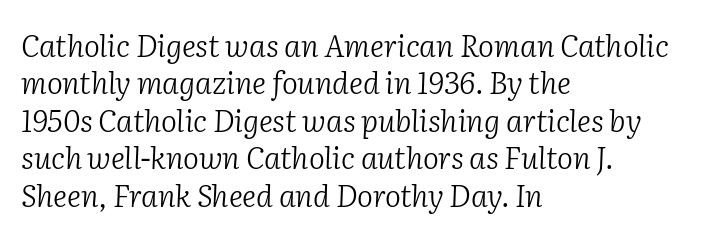
The image shows 30 px light serif type, italic (leaning right); set left-aligned, normal line spacing (1.25x), normal letter spacing, not underlined; low stroke contrast and a medium x-height.
